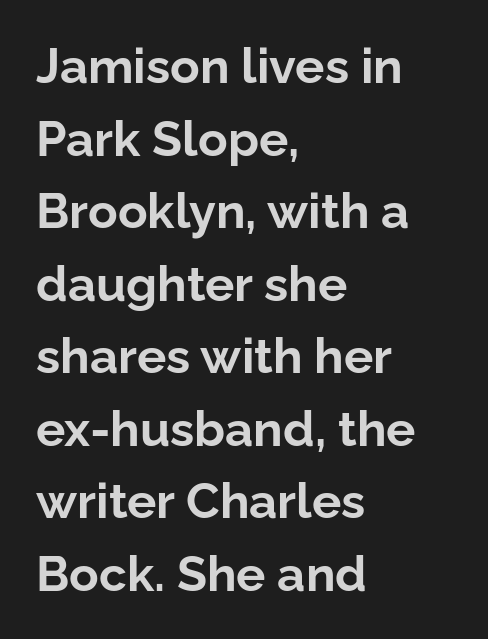
Successive baselines arrive at the customary interval. Has an underline been added? It has not. Examine the stroke ends and you'll find no serifs. Is this a fixed-width face? No — the glyphs have proportional, varying widths. The type is set solid horizontally, with unmodified tracking. Posture: straight, roman, zero tilt.
